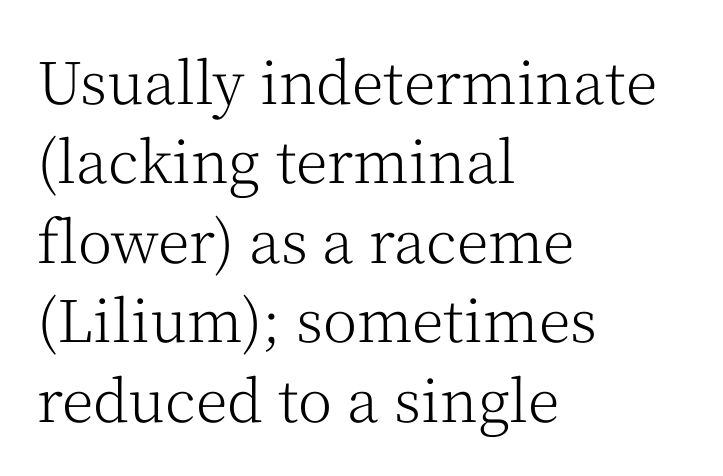
Leading matches the norm, producing a regular column. Proportional: the letters do not fall into vertical columns. These lines were composed using upright roman letters. Tracking here is standard; glyphs follow each other at the usual distance. The letterforms sit at book weight or below. Is the block centered? No — it sits flush against the left margin.
